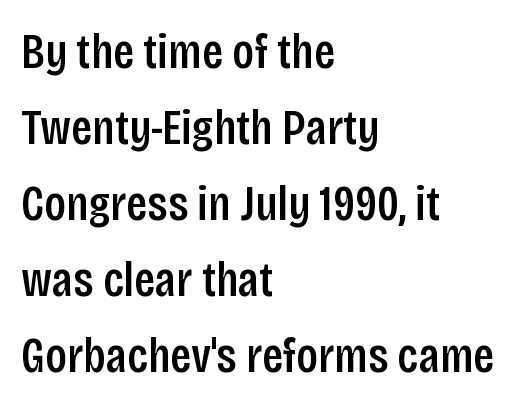
{"serif": "no", "italic": "no", "bold": "semi", "weight": "semibold", "width": "condensed", "stroke_contrast": "low", "x_height": "large", "monospaced": "no", "underline": "no", "align": "left", "line_spacing": "normal", "line_spacing_ratio": 1.52, "letter_spacing": "normal", "letter_spacing_em": 0.0, "glyph_px": 50}
